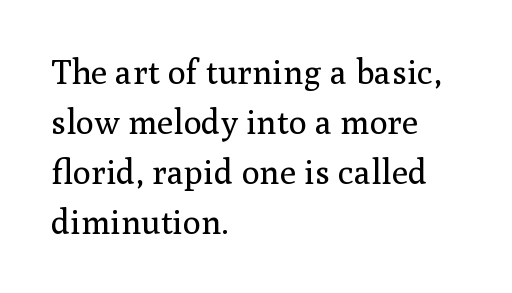
Q: Is the text bold? A: No.
Q: Is the text italic (slanted)? A: No, it is upright.
Q: Is the typeface a serif or a sans-serif typeface? A: Serif.
Q: Is the text underlined? A: No.
Q: How is the paragraph aligned? A: Left-aligned.
Q: Is the spacing between letters normal or unusually wide? A: Normal.
Q: Is the spacing between lines tight, normal or loose? A: Normal.
Q: Width (condensed, normal, or wide)? A: Normal.
Q: Stroke contrast? A: Medium.
Q: x-height? A: Medium.
Q: Monospaced? A: No.
